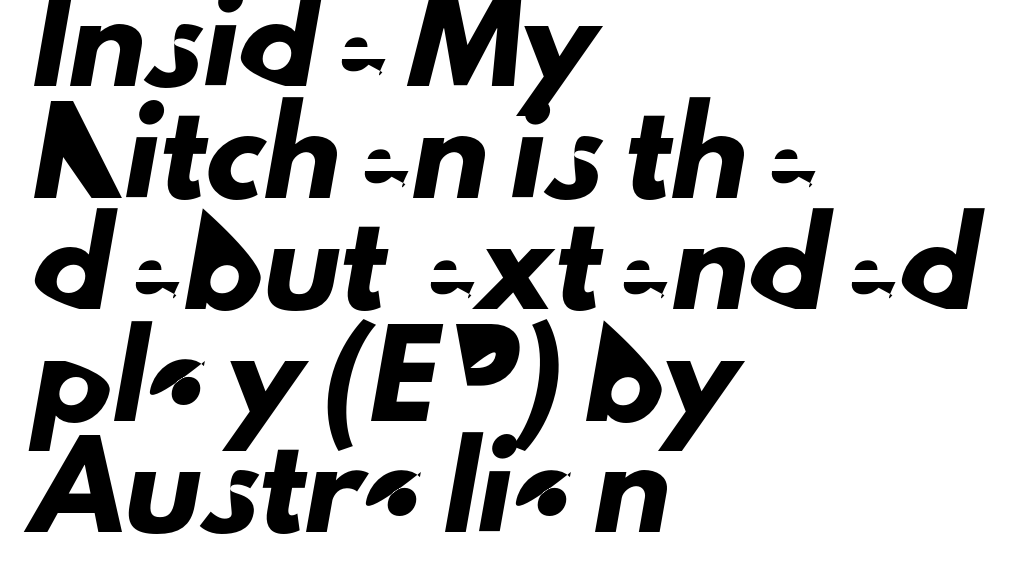
Varying glyph widths throughout — classic text-font behaviour. The foot of each line stays bare and open. The typeface chosen for these lines omits serifs. Every row of glyphs begins at an identical x-position on the left. Spacing between characters is what you'd get straight out of the box. The block of text has a typical density, with ordinary space between rows.
